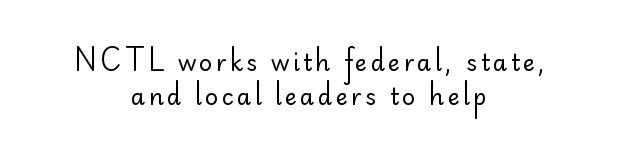
The image shows 23 px text type, upright; set centered, normal line spacing (1.48x), not underlined.
